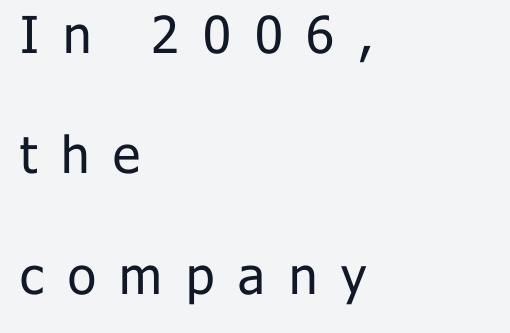
Q: Is the text bold? A: No.
Q: Is the text italic (slanted)? A: No, it is upright.
Q: Is the typeface a serif or a sans-serif typeface? A: Sans-serif.
Q: Is the text underlined? A: No.
Q: How is the paragraph aligned? A: Left-aligned.
Q: Is the spacing between letters normal or unusually wide? A: Unusually wide.
Q: Is the spacing between lines tight, normal or loose? A: Loose.
Q: Width (condensed, normal, or wide)? A: Normal.
Q: Stroke contrast? A: Low.
Q: x-height? A: Medium.
Q: Monospaced? A: No.
